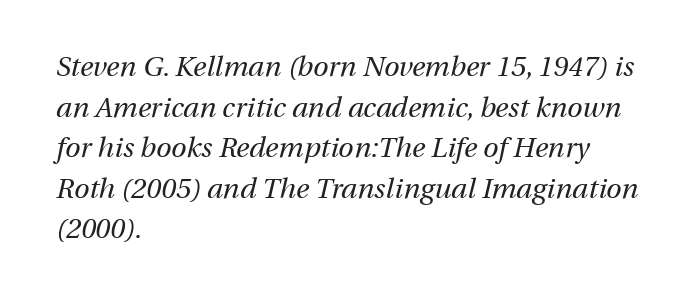
Descenders hang freely into open space. Character widths vary here, with narrow letters taking less room than wide ones. This sample uses an oblique cut, with every glyph tilted off the vertical. No letter is thick-stroked: the sample isn't bold.
